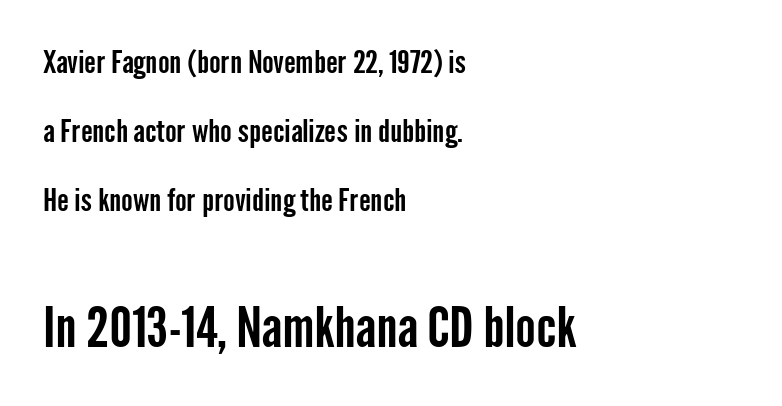
Q: Is the text italic (slanted)? A: No, it is upright.
Q: Is the typeface a serif or a sans-serif typeface? A: Sans-serif.
Q: Is the text underlined? A: No.
Q: How is the paragraph aligned? A: Left-aligned.
Q: Is the spacing between letters normal or unusually wide? A: Normal.
Q: Is the spacing between lines tight, normal or loose? A: Loose.
Q: Which block of text is set in a larger size, the first (top) or the second (bottom)? A: The second (bottom) one.
Q: Width (condensed, normal, or wide)? A: Condensed.
Q: Stroke contrast? A: Low.
Q: x-height? A: Medium.
Q: Monospaced? A: No.
